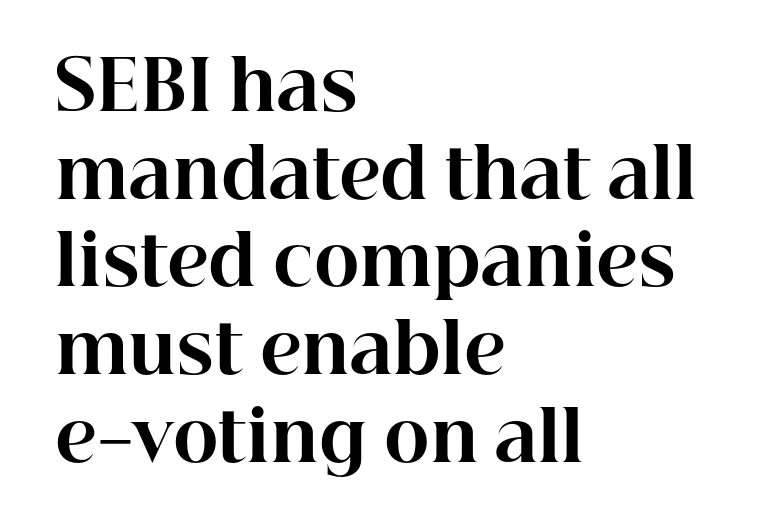
Q: Is the text bold? A: Yes.
Q: Is the text italic (slanted)? A: No, it is upright.
Q: Is the typeface a serif or a sans-serif typeface? A: Serif.
Q: Is the text underlined? A: No.
Q: How is the paragraph aligned? A: Left-aligned.
Q: Is the spacing between letters normal or unusually wide? A: Normal.
Q: Is the spacing between lines tight, normal or loose? A: Normal.
Q: Width (condensed, normal, or wide)? A: Normal.
Q: Stroke contrast? A: High.
Q: x-height? A: Medium.
Q: Monospaced? A: No.
